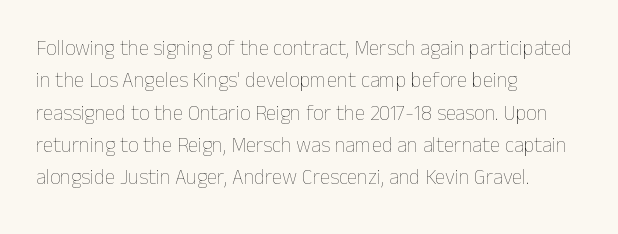
The image shows 21 px text type, upright; set left-aligned, normal line spacing (1.54x), normal letter spacing, not underlined.
